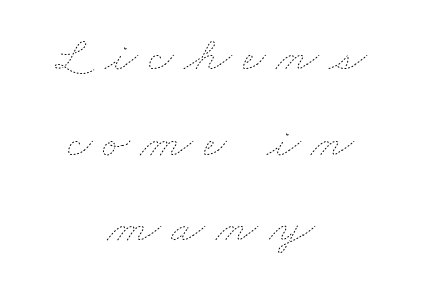
Has an underline been added? It has not. How are the letters spaced? Widely, with obvious added tracking. On a weight scale, this lands at 450 or below. The face used here is proportionally spaced, like ordinary book or web type.
